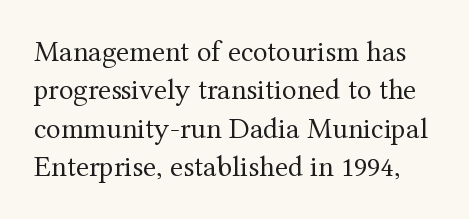
{"serif": "yes", "italic": "no", "bold": "no", "weight": "regular", "width": "normal", "stroke_contrast": "medium", "x_height": "medium", "monospaced": "no", "underline": "no", "line_spacing": "normal", "line_spacing_ratio": 1.28, "letter_spacing": "normal", "letter_spacing_em": 0.0, "glyph_px": 30}
